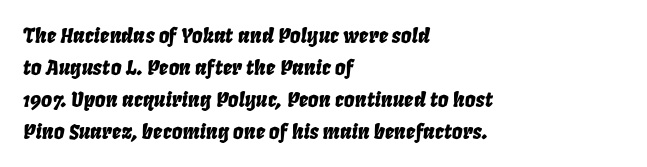
The letters are slanted; this is an italic face. The rag falls on the right side of this text block. These lines sit exactly where default settings would place them. The line texture is even and compact thanks to regular tracking. The passage shown is not underscored anywhere.
